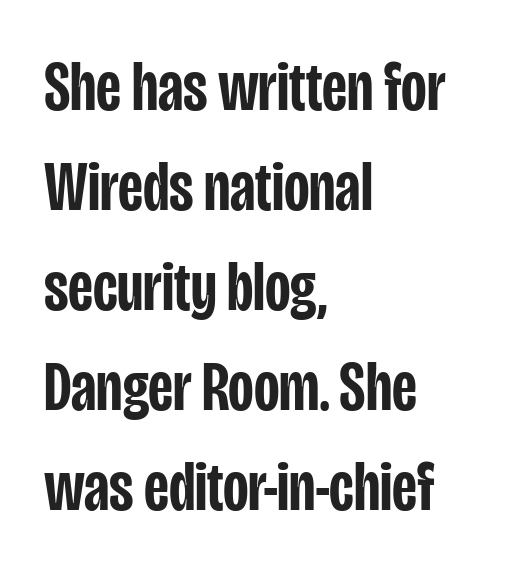
Nobody touched the tracking dial on this one. Normally led — the rows are evenly, conventionally spaced. Style check: upright. Check where the strokes stop: nothing finishes them off — pure sans.
